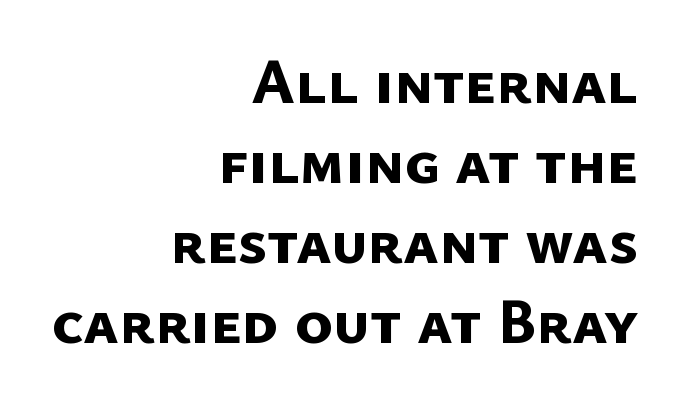
These words are printed bold, with thick strokes throughout. Only glyphs here, with clear space below each row. A typesetter would call this proportional, since set widths differ per character. The setting favours the right margin, as signatures and pull-quotes sometimes do.
